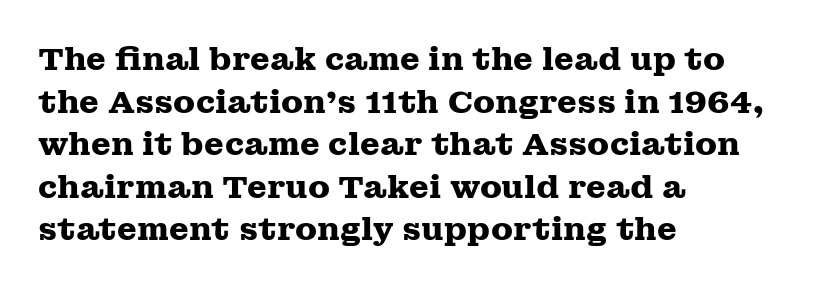
The image shows 32 px heavy, wide serif type, upright; set left-aligned, normal line spacing (1.33x), normal letter spacing, not underlined; medium stroke contrast and a medium x-height.
